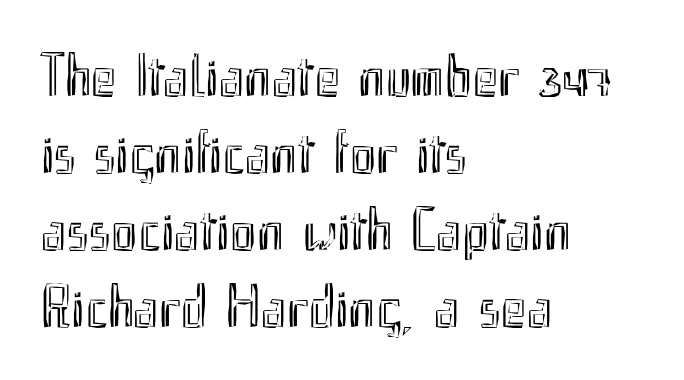
The image shows 61 px condensed type, upright; set left-aligned, normal line spacing (1.26x), normal letter spacing, not underlined; a small x-height.
